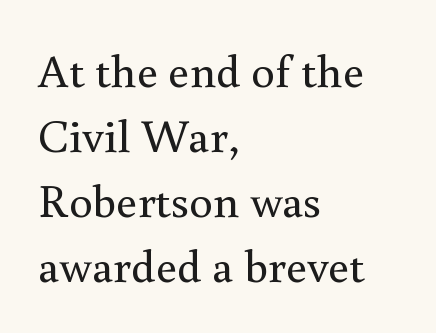
Each line starts at the same left margin while the right side varies. The words here are not underlined. Do the letters lean? They stand straight. Leading matches the norm, producing a regular column.
